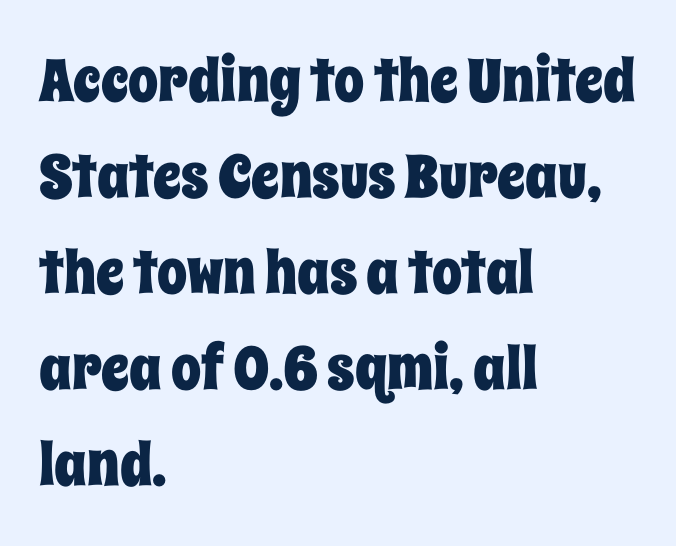
{"italic": "no", "width": "condensed", "stroke_contrast": "low", "x_height": "large", "monospaced": "no", "underline": "no", "align": "left", "line_spacing": "normal", "line_spacing_ratio": 1.6, "letter_spacing": "normal", "letter_spacing_em": 0.0, "glyph_px": 60}
